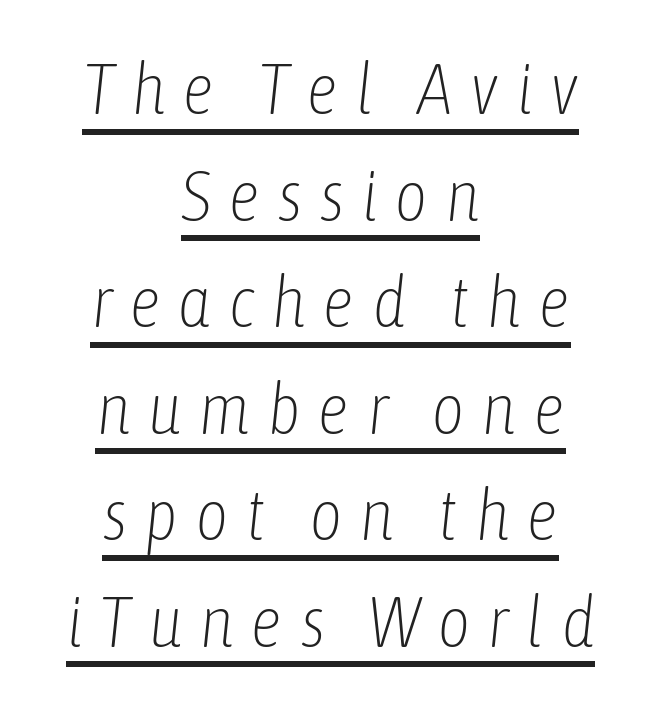
Q: Is the text bold? A: No.
Q: Is the text italic (slanted)? A: Yes, it leans right by about 6 degrees.
Q: Is the text underlined? A: Yes.
Q: How is the paragraph aligned? A: Centered.
Q: Is the spacing between letters normal or unusually wide? A: Unusually wide.
Q: Is the spacing between lines tight, normal or loose? A: Normal.
Q: Width (condensed, normal, or wide)? A: Condensed.
Q: Stroke contrast? A: Low.
Q: x-height? A: Medium.
Q: Monospaced? A: No.
